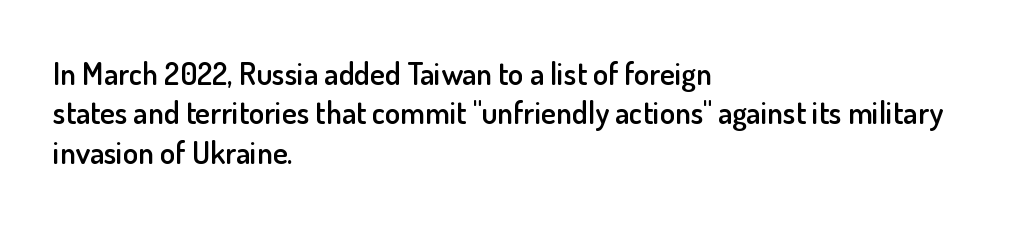
{"serif": "no", "italic": "no", "bold": "semi", "weight": "semibold", "width": "normal", "stroke_contrast": "low", "x_height": "small", "monospaced": "no", "underline": "no", "align": "left", "line_spacing": "normal", "line_spacing_ratio": 1.27, "letter_spacing": "normal", "letter_spacing_em": 0.0, "glyph_px": 31}
